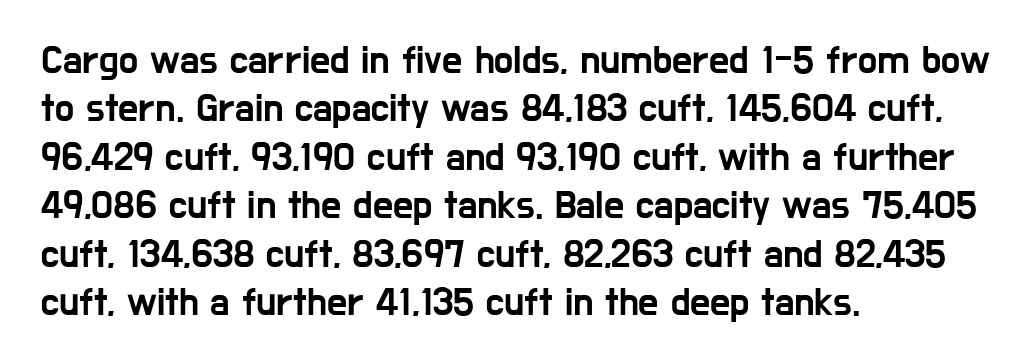
{"serif": "no", "italic": "no", "width": "condensed", "stroke_contrast": "low", "x_height": "medium", "monospaced": "no", "underline": "no", "align": "left", "line_spacing_ratio": 1.21, "letter_spacing": "normal", "letter_spacing_em": 0.0, "glyph_px": 40}
